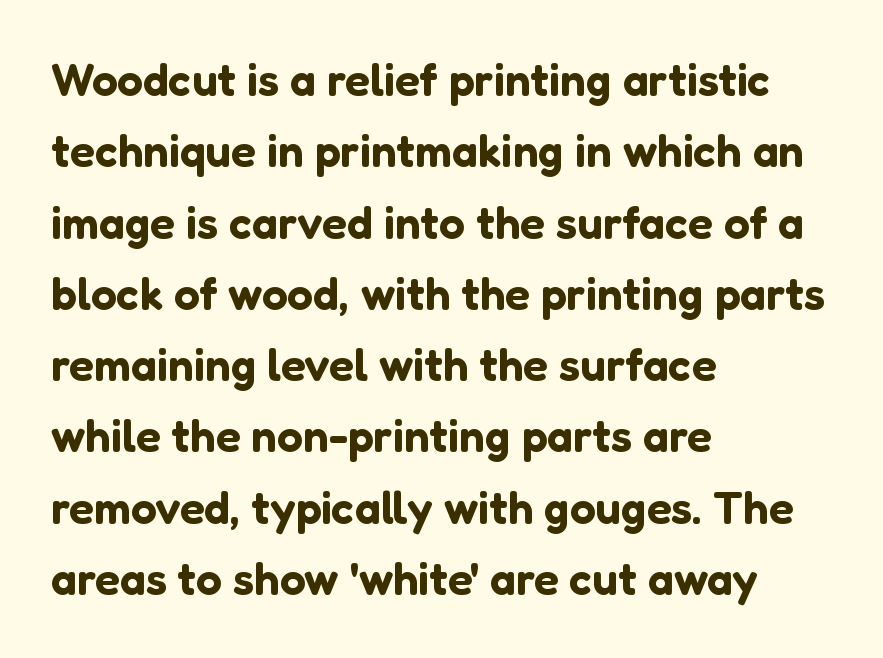
The image shows 46 px sans-serif type, upright; set left-aligned, normal line spacing (1.55x), normal letter spacing, not underlined; low stroke contrast and a medium x-height.
